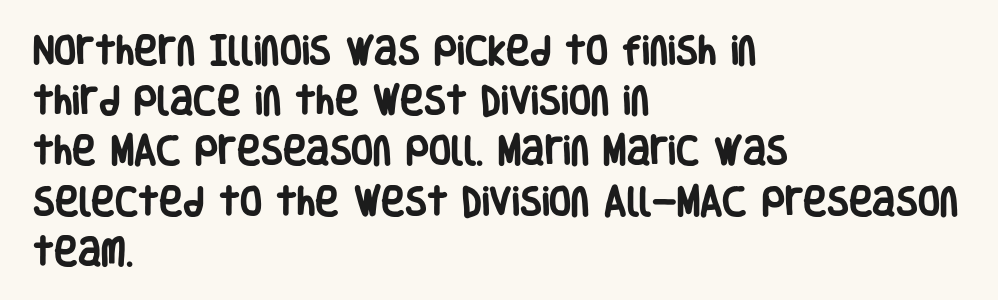
Q: Is the text bold? A: Yes.
Q: Is the text italic (slanted)? A: No, it is upright.
Q: Is the typeface a serif or a sans-serif typeface? A: Sans-serif.
Q: Is the text underlined? A: No.
Q: How is the paragraph aligned? A: Left-aligned.
Q: Is the spacing between letters normal or unusually wide? A: Normal.
Q: Is the spacing between lines tight, normal or loose? A: Normal.
Q: Width (condensed, normal, or wide)? A: Condensed.
Q: Stroke contrast? A: Low.
Q: x-height? A: Large.
Q: Monospaced? A: No.
